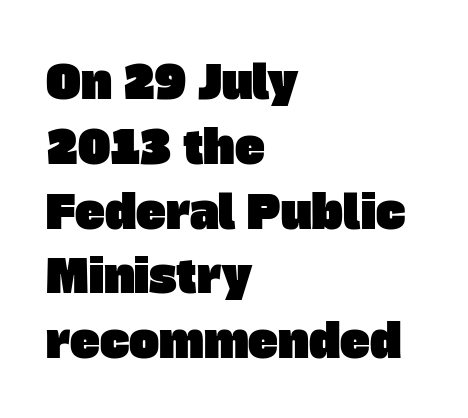
Q: Is the typeface a serif or a sans-serif typeface? A: Sans-serif.
Q: Is the text underlined? A: No.
Q: How is the paragraph aligned? A: Left-aligned.
Q: Is the spacing between letters normal or unusually wide? A: Normal.
Q: Is the spacing between lines tight, normal or loose? A: Normal.
Q: Width (condensed, normal, or wide)? A: Normal.
Q: Stroke contrast? A: Low.
Q: x-height? A: Large.
Q: Monospaced? A: No.
